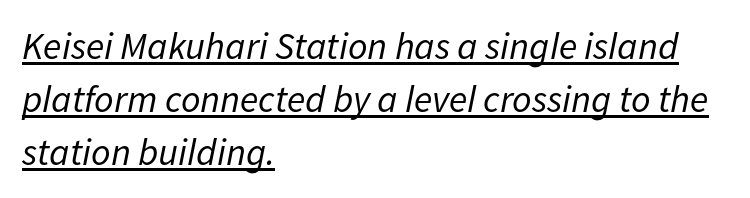
{"italic": "yes", "lean": "right", "slant_degrees": 11, "bold": "no", "weight": "regular", "width": "normal", "stroke_contrast": "low", "x_height": "medium", "monospaced": "no", "underline": "yes", "align": "left", "line_spacing": "normal", "line_spacing_ratio": 1.4, "letter_spacing": "normal", "letter_spacing_em": 0.0, "glyph_px": 38}
